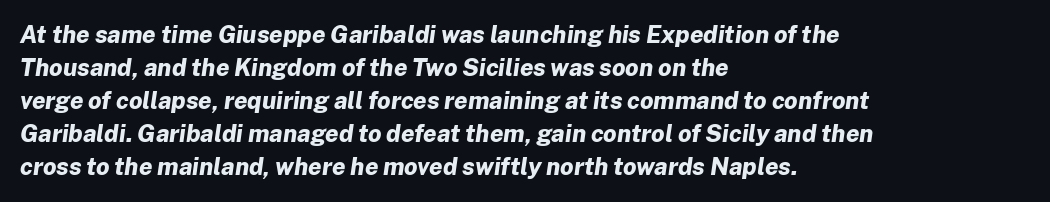
{"italic": "yes", "lean": "right", "slant_degrees": 8, "bold": "yes", "underline": "no", "align": "left", "line_spacing": "normal", "line_spacing_ratio": 1.38, "letter_spacing": "normal", "letter_spacing_em": 0.0, "glyph_px": 24}
